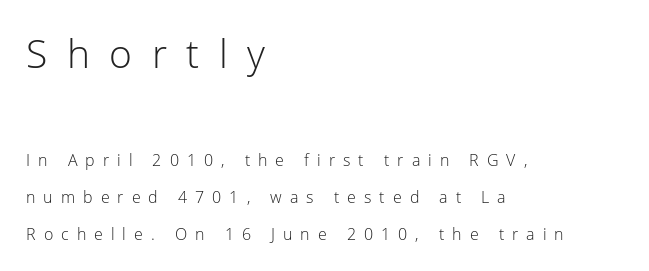
The image shows 39 px light sans-serif type, upright; set left-aligned, loose line spacing (2.32x), unusually wide letter spacing (+0.5 em), not underlined; the first (top) block is 2.44x larger; low stroke contrast and a medium x-height.
